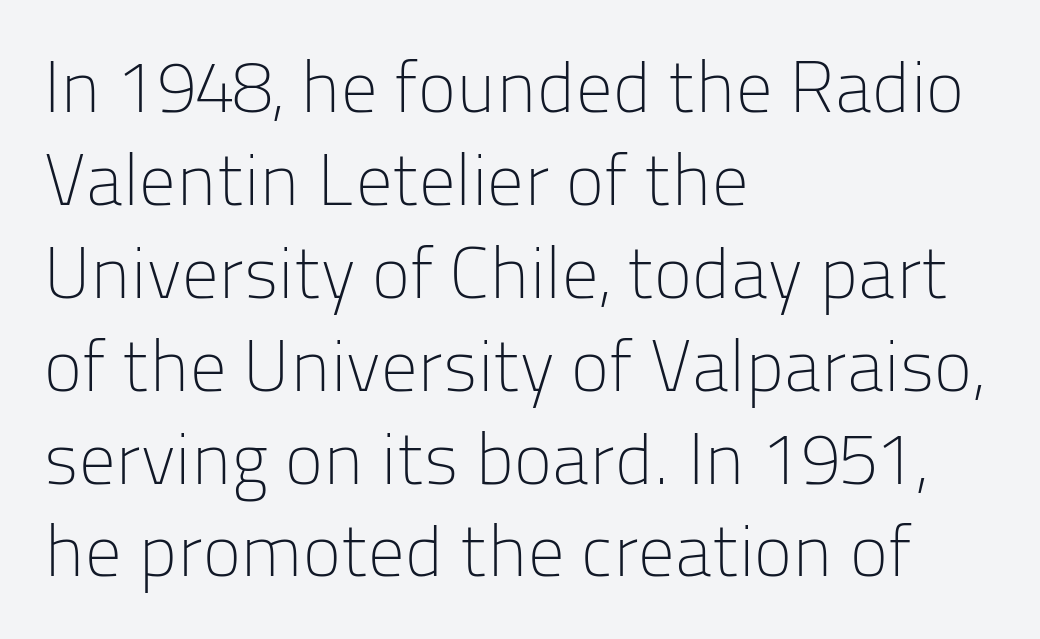
Letters rest on an invisible, unmarked baseline. Stroke terminals: plain, sans-serif. The gaps between neighbouring characters are ordinary and unremarkable. Do the letters lean? They stand straight. In CSS terms this would be text-align: left. The strokes are not fattened; the text isn't bold.
